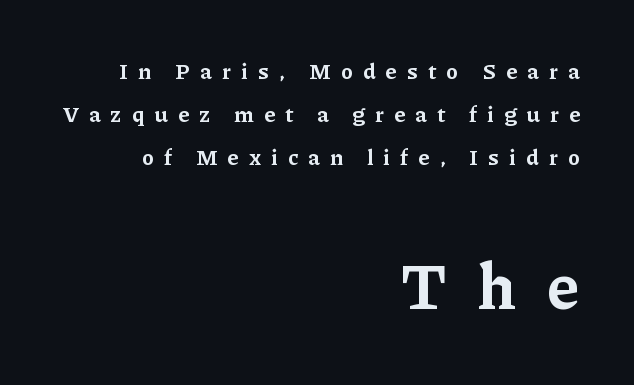
The gap between lines stays unmarked. These lines were composed using upright roman letters. Size hierarchy here favors the trailing block over the leading one. Caption: bold face, heavy strokes.
